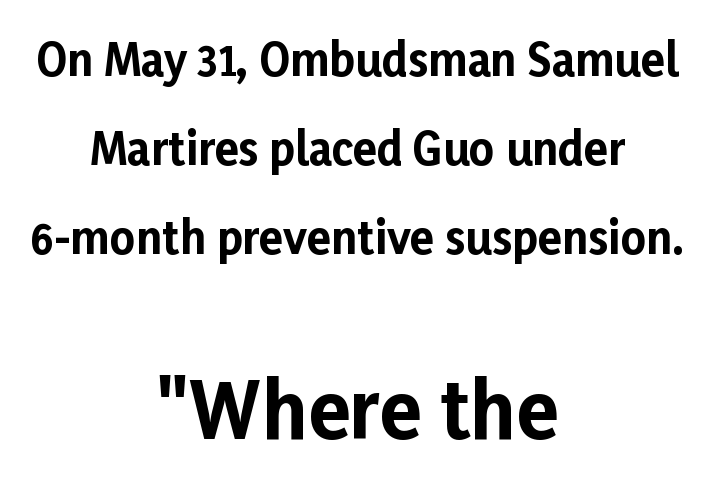
Q: Is the text bold? A: Yes.
Q: Is the text italic (slanted)? A: No, it is upright.
Q: Is the typeface a serif or a sans-serif typeface? A: Sans-serif.
Q: Is the text underlined? A: No.
Q: How is the paragraph aligned? A: Centered.
Q: Is the spacing between letters normal or unusually wide? A: Normal.
Q: Is the spacing between lines tight, normal or loose? A: Loose.
Q: Which block of text is set in a larger size, the first (top) or the second (bottom)? A: The second (bottom) one.
Q: Width (condensed, normal, or wide)? A: Normal.
Q: Stroke contrast? A: Low.
Q: x-height? A: Medium.
Q: Monospaced? A: No.
